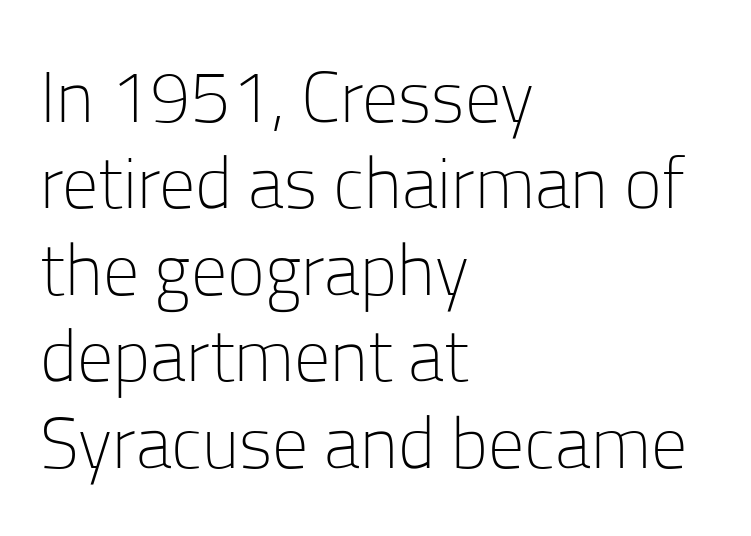
Q: Is the text bold? A: No.
Q: Is the text italic (slanted)? A: No, it is upright.
Q: Is the typeface a serif or a sans-serif typeface? A: Sans-serif.
Q: Is the text underlined? A: No.
Q: How is the paragraph aligned? A: Left-aligned.
Q: Is the spacing between letters normal or unusually wide? A: Normal.
Q: Width (condensed, normal, or wide)? A: Normal.
Q: Stroke contrast? A: Low.
Q: x-height? A: Medium.
Q: Monospaced? A: No.
